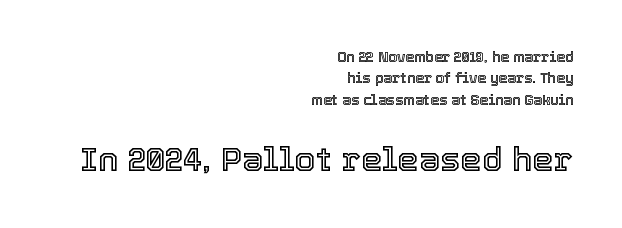
{"italic": "no", "width": "normal", "x_height": "medium", "monospaced": "no", "underline": "no", "align": "right", "line_spacing": "normal", "line_spacing_ratio": 1.53, "letter_spacing": "normal", "letter_spacing_em": 0.0, "larger_block": "second", "size_ratio": 2.43, "glyph_px": 34}
